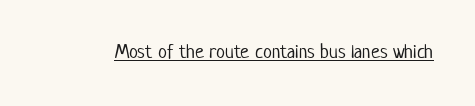
The image shows 20 px text type, upright; set normal letter spacing, underlined.
